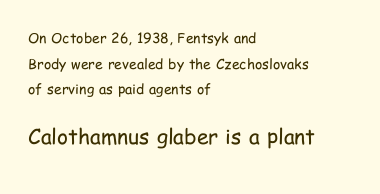
Q: Is the text bold? A: No.
Q: Is the text italic (slanted)? A: No, it is upright.
Q: Is the text underlined? A: No.
Q: How is the paragraph aligned? A: Left-aligned.
Q: Is the spacing between letters normal or unusually wide? A: Normal.
Q: Which block of text is set in a larger size, the first (top) or the second (bottom)? A: The second (bottom) one.
